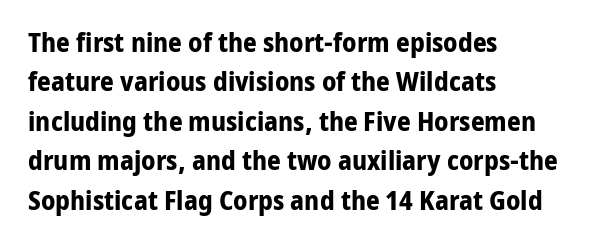
Q: Is the text bold? A: Yes.
Q: Is the text italic (slanted)? A: No, it is upright.
Q: Is the text underlined? A: No.
Q: How is the paragraph aligned? A: Left-aligned.
Q: Is the spacing between letters normal or unusually wide? A: Normal.
Q: Is the spacing between lines tight, normal or loose? A: Normal.
